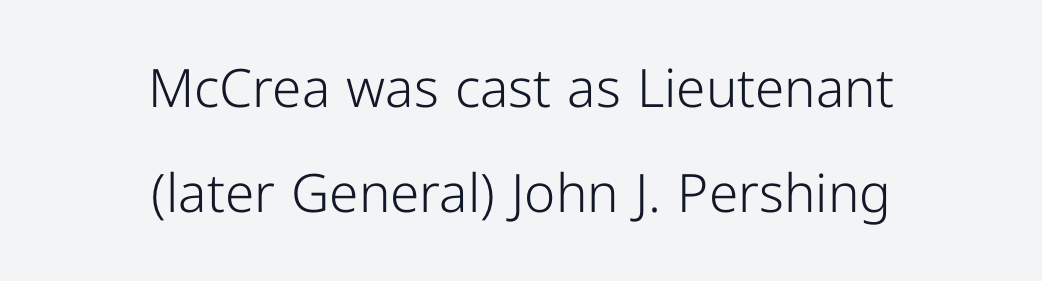
Horizontal bands of white between lines are thick stripes. The letters carry no serifs — their stems end cleanly without finishing strokes. When letters stand straight like this, we call the style roman or upright. This rendering features lettering with no underline. Note the varied advance widths — an 'i' is clearly narrower than an 'm'. There is no visible air inserted between adjacent glyphs.
